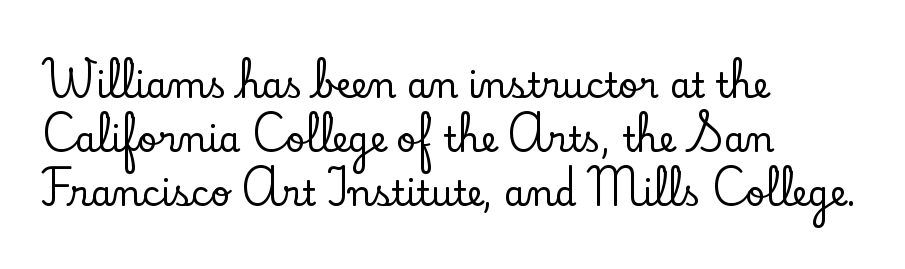
Q: Is the text italic (slanted)? A: No, it is upright.
Q: Is the typeface a serif or a sans-serif typeface? A: Serif.
Q: Is the text underlined? A: No.
Q: How is the paragraph aligned? A: Left-aligned.
Q: Is the spacing between letters normal or unusually wide? A: Normal.
Q: Is the spacing between lines tight, normal or loose? A: Normal.
Q: Width (condensed, normal, or wide)? A: Normal.
Q: Stroke contrast? A: Low.
Q: x-height? A: Small.
Q: Monospaced? A: No.
